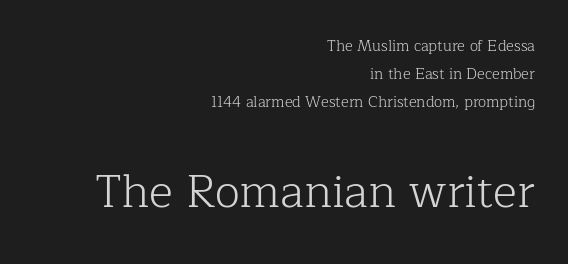
The image shows 46 px light serif type, upright; set right-aligned, line spacing 1.88x, normal letter spacing, not underlined; the second (bottom) block is 3.07x larger; low stroke contrast and a medium x-height.
